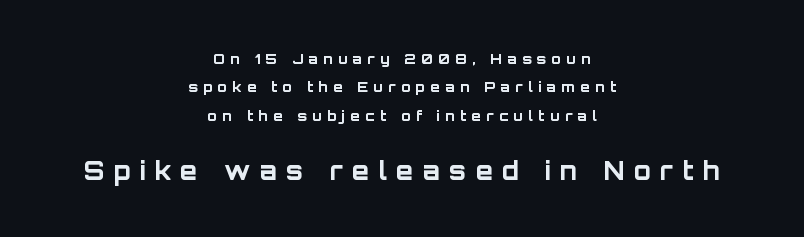
{"italic": "no", "bold": "yes", "underline": "no", "align": "center", "line_spacing": "loose", "line_spacing_ratio": 2.03, "letter_spacing": "wide", "letter_spacing_em": 0.37, "larger_block": "second", "size_ratio": 1.79, "glyph_px": 25}
